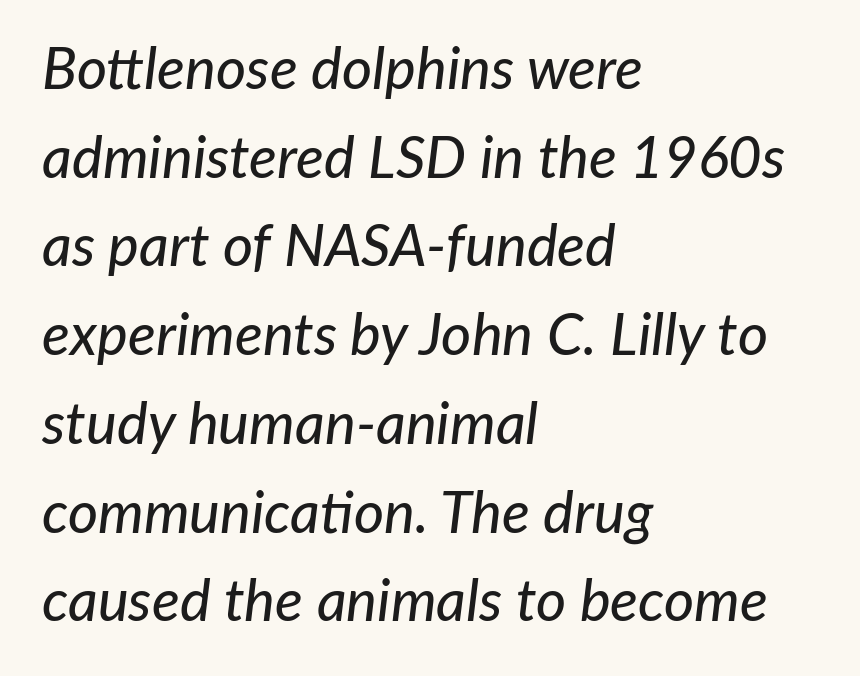
The specimen omits any rule beneath the text block's lines. Layout note: lines flush left. Each word holds together tightly as a unit, with standard inter-letter gaps. Is the type slanted? Yes — the strokes lean at a clear angle. A typesetter would call this proportional, since set widths differ per character.
